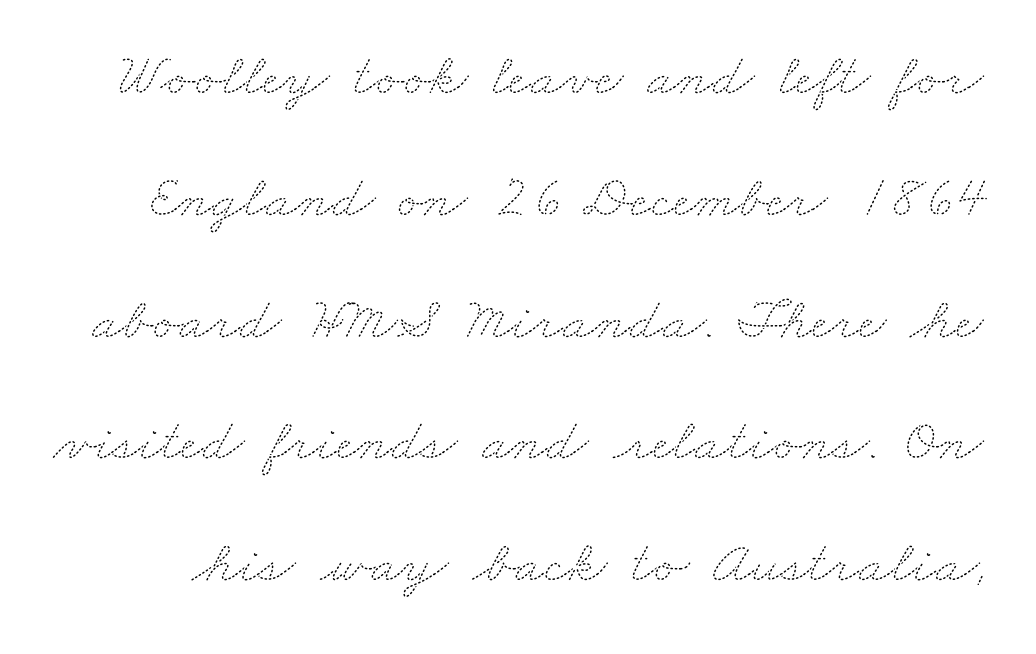
Q: Is the text bold? A: No.
Q: Is the text underlined? A: No.
Q: Is the spacing between letters normal or unusually wide? A: Normal.
Q: Is the spacing between lines tight, normal or loose? A: Loose.
Q: Width (condensed, normal, or wide)? A: Wide.
Q: Stroke contrast? A: Medium.
Q: x-height? A: Small.
Q: Monospaced? A: No.
